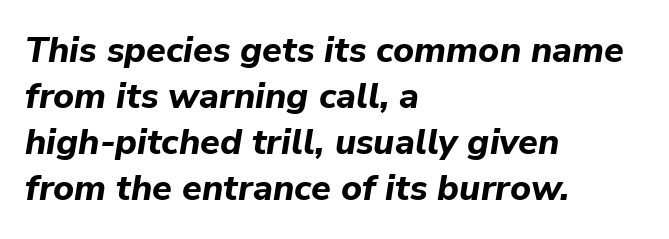
As a designer I'd log this as weight 700, bold. Varying glyph widths throughout — classic text-font behaviour. Slant detected: the letters are inclined. Caption: multi-line text, flush left, ragged right. Compared with typical body copy, the letter spacing here is the same.
